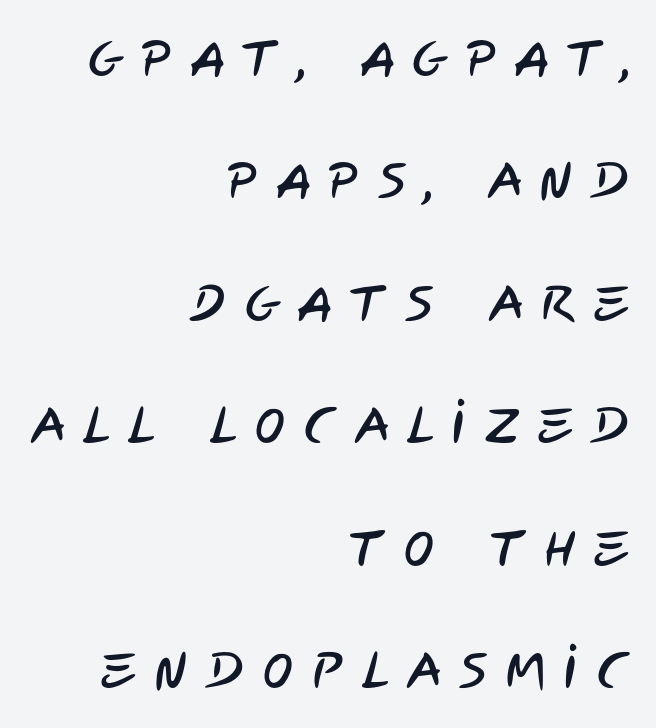
Q: Is the typeface a serif or a sans-serif typeface? A: Sans-serif.
Q: Is the text underlined? A: No.
Q: How is the paragraph aligned? A: Right-aligned.
Q: Is the spacing between letters normal or unusually wide? A: Unusually wide.
Q: Is the spacing between lines tight, normal or loose? A: Loose.
Q: Width (condensed, normal, or wide)? A: Condensed.
Q: Stroke contrast? A: Low.
Q: x-height? A: Large.
Q: Monospaced? A: No.
